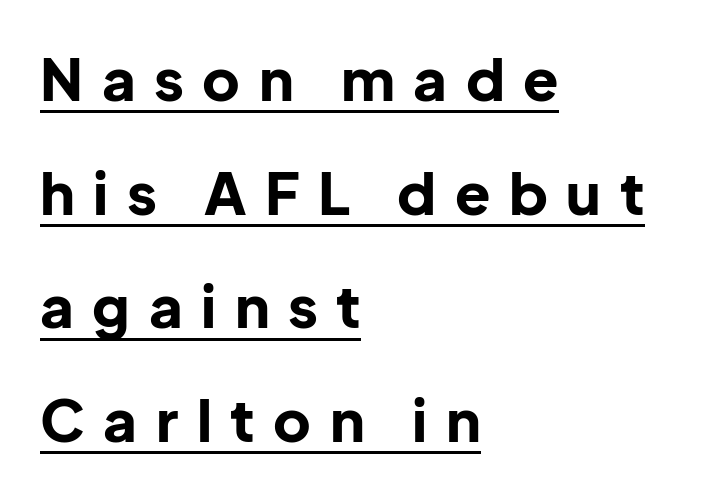
Rendered with straight, roman letterforms. Looks like regular typesetting: each glyph gets only the width it needs. Successive baselines arrive slowly, with a big drop between each. Tracking here is generous; glyphs stand well apart from one another.
